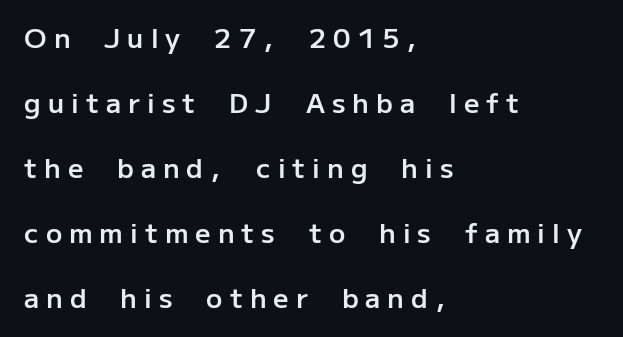
The image shows 27 px text type, upright; set left-aligned, loose line spacing (2.41x), unusually wide letter spacing (+0.26 em), not underlined.
